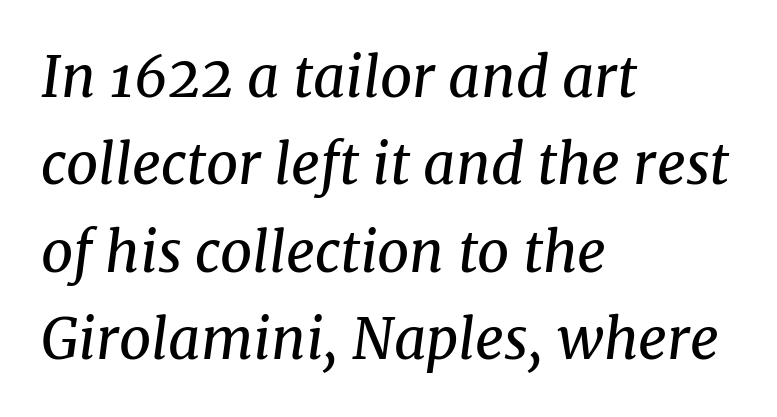
Q: Is the text bold? A: No.
Q: Is the text italic (slanted)? A: Yes, it leans right by about 8 degrees.
Q: Is the typeface a serif or a sans-serif typeface? A: Serif.
Q: Is the text underlined? A: No.
Q: How is the paragraph aligned? A: Left-aligned.
Q: Is the spacing between letters normal or unusually wide? A: Normal.
Q: Is the spacing between lines tight, normal or loose? A: Normal.
Q: Width (condensed, normal, or wide)? A: Normal.
Q: Stroke contrast? A: Medium.
Q: x-height? A: Medium.
Q: Monospaced? A: No.
